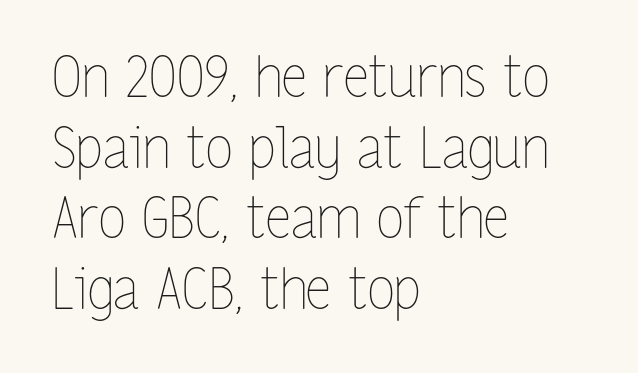
Q: Is the text bold? A: No.
Q: Is the text italic (slanted)? A: No, it is upright.
Q: Is the text underlined? A: No.
Q: How is the paragraph aligned? A: Left-aligned.
Q: Is the spacing between letters normal or unusually wide? A: Normal.
Q: Is the spacing between lines tight, normal or loose? A: Normal.
Q: Width (condensed, normal, or wide)? A: Condensed.
Q: Stroke contrast? A: Low.
Q: x-height? A: Medium.
Q: Monospaced? A: No.
